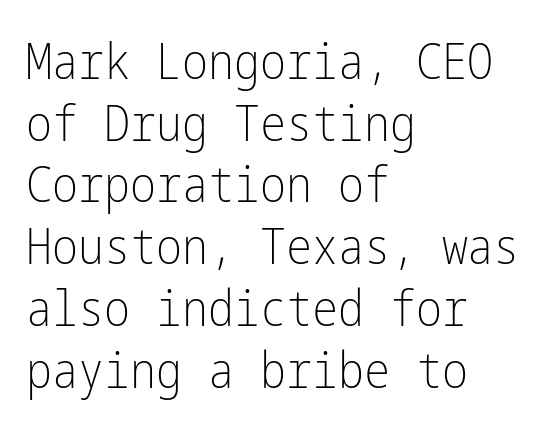
The image shows 49 px light, condensed sans-serif type, upright; set left-aligned, normal line spacing (1.26x), normal letter spacing, not underlined; low stroke contrast and a medium x-height.
